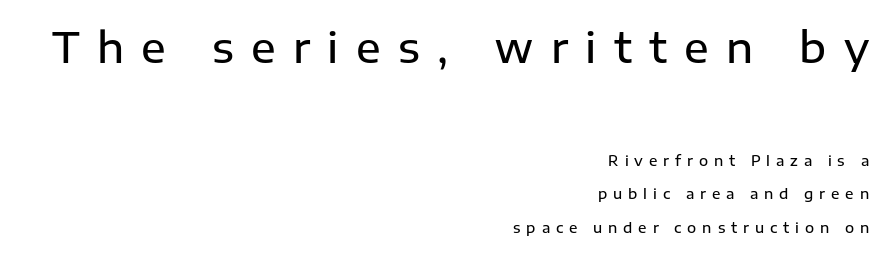
{"serif": "no", "italic": "no", "bold": "semi", "weight": "semibold", "width": "normal", "stroke_contrast": "low", "x_height": "medium", "monospaced": "no", "underline": "no", "align": "right", "line_spacing": "loose", "line_spacing_ratio": 2.39, "letter_spacing": "wide", "letter_spacing_em": 0.42, "larger_block": "first", "size_ratio": 2.93, "glyph_px": 41}
